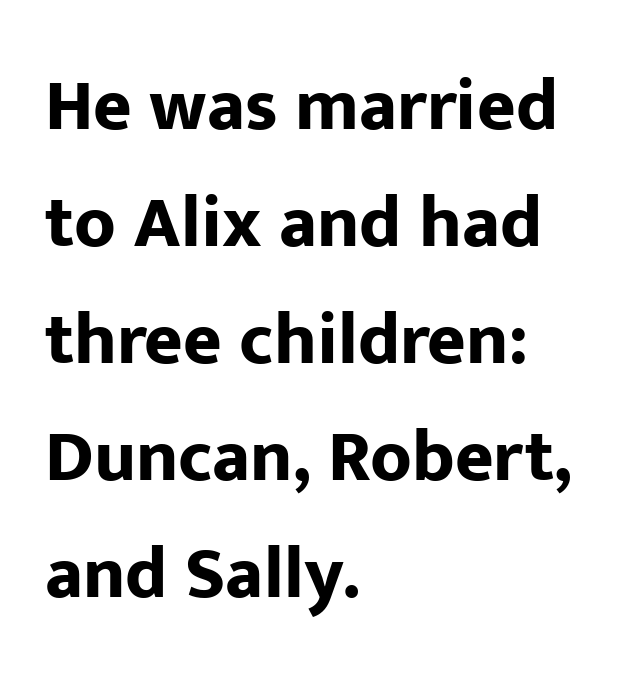
{"serif": "no", "italic": "no", "bold": "yes", "weight": "bold", "width": "normal", "stroke_contrast": "low", "x_height": "medium", "monospaced": "no", "underline": "no", "align": "left", "line_spacing": "normal", "line_spacing_ratio": 1.58, "letter_spacing": "normal", "letter_spacing_em": 0.0, "glyph_px": 74}
